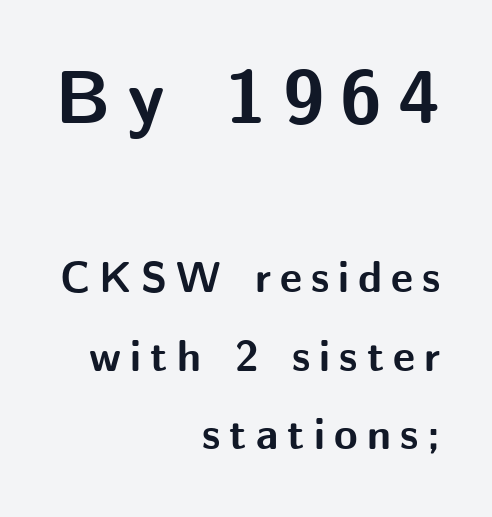
The image shows 76 px bold sans-serif type, upright; set right-aligned, line spacing 1.83x, unusually wide letter spacing (+0.21 em), not underlined; the first (top) block is 1.77x larger; medium stroke contrast and a medium x-height.
